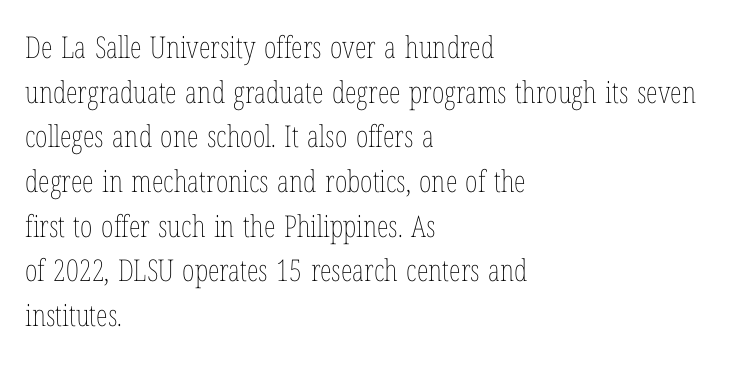
Proportional: the letters do not fall into vertical columns. Each new line begins a customary step beneath the previous one. The tracking reads as untouched default to a designer's eye. On a weight scale, this lands at 450 or below. A clean baseline with only descenders dipping below it.
